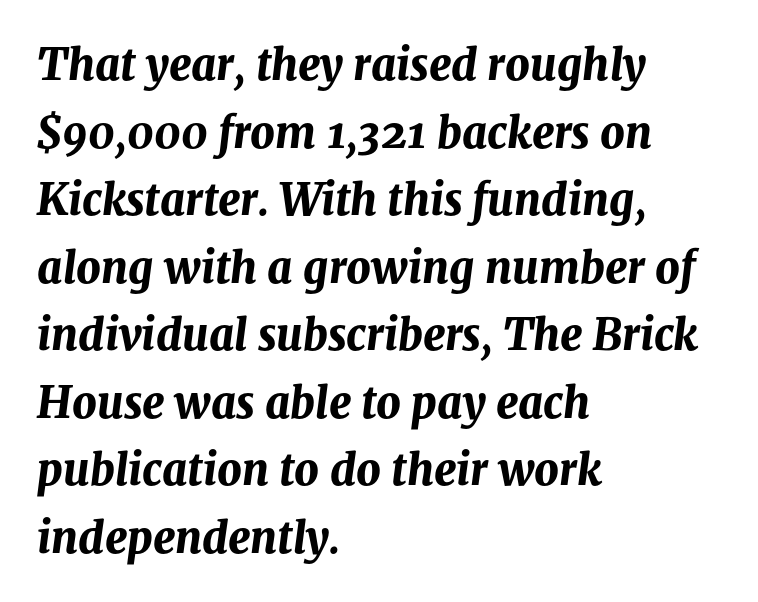
Q: Is the text bold? A: Yes.
Q: Is the text italic (slanted)? A: Yes, it leans right by about 8 degrees.
Q: Is the text underlined? A: No.
Q: How is the paragraph aligned? A: Left-aligned.
Q: Is the spacing between letters normal or unusually wide? A: Normal.
Q: Is the spacing between lines tight, normal or loose? A: Normal.
Q: Width (condensed, normal, or wide)? A: Normal.
Q: Stroke contrast? A: Medium.
Q: x-height? A: Medium.
Q: Monospaced? A: No.
